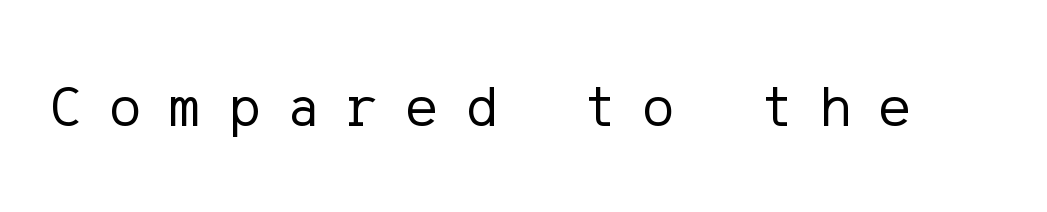
The area under the type is left untouched. Compared with a typical body face, this is equally light or lighter still. The tracking jumps out immediately: characters are airy and widely separated. This sample uses an upright cut, with every glyph sitting square on the baseline. The designer went with a sans here, leaving each stem footless.
